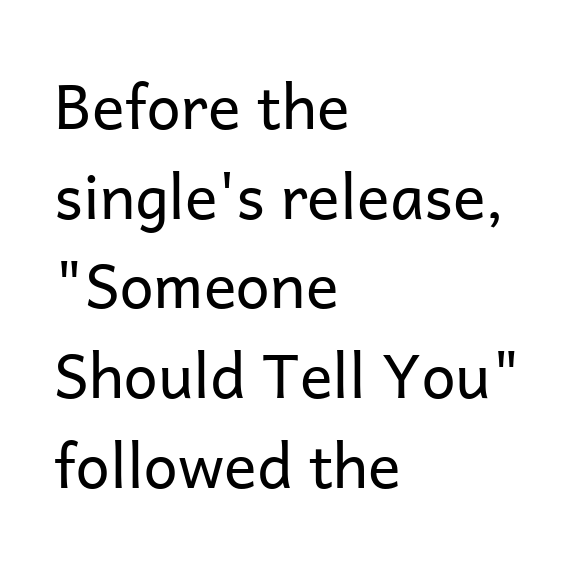
{"serif": "no", "italic": "no", "bold": "no", "weight": "regular", "width": "normal", "stroke_contrast": "low", "x_height": "medium", "monospaced": "no", "underline": "no", "align": "left", "line_spacing": "normal", "line_spacing_ratio": 1.47, "letter_spacing": "normal", "letter_spacing_em": 0.0, "glyph_px": 61}
